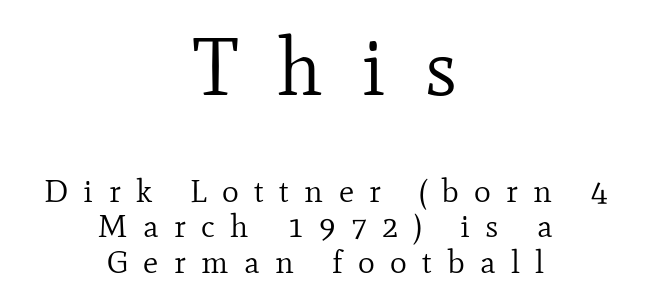
{"serif": "yes", "italic": "no", "bold": "no", "weight": "regular", "width": "normal", "stroke_contrast": "low", "x_height": "small", "monospaced": "no", "underline": "no", "align": "center", "line_spacing": "tight", "line_spacing_ratio": 1.11, "letter_spacing": "wide", "letter_spacing_em": 0.48, "larger_block": "first", "size_ratio": 2.5, "glyph_px": 80}
